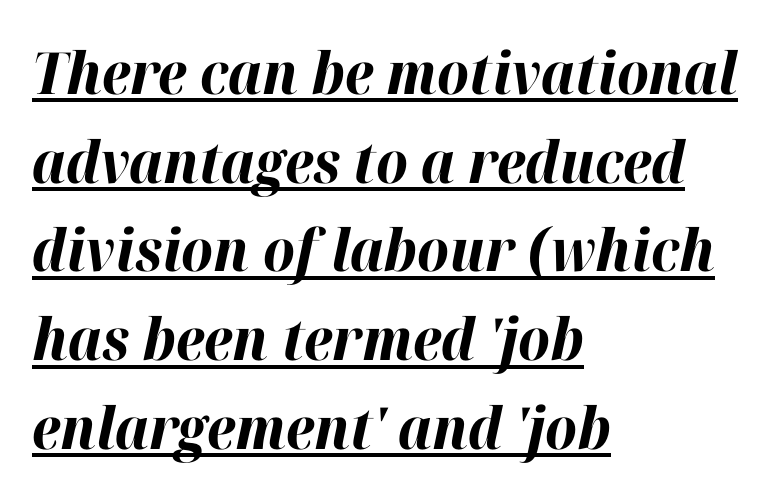
The image shows 58 px bold type, italic (leaning right); set left-aligned, normal line spacing (1.53x), normal letter spacing, underlined; high stroke contrast and a medium x-height.
